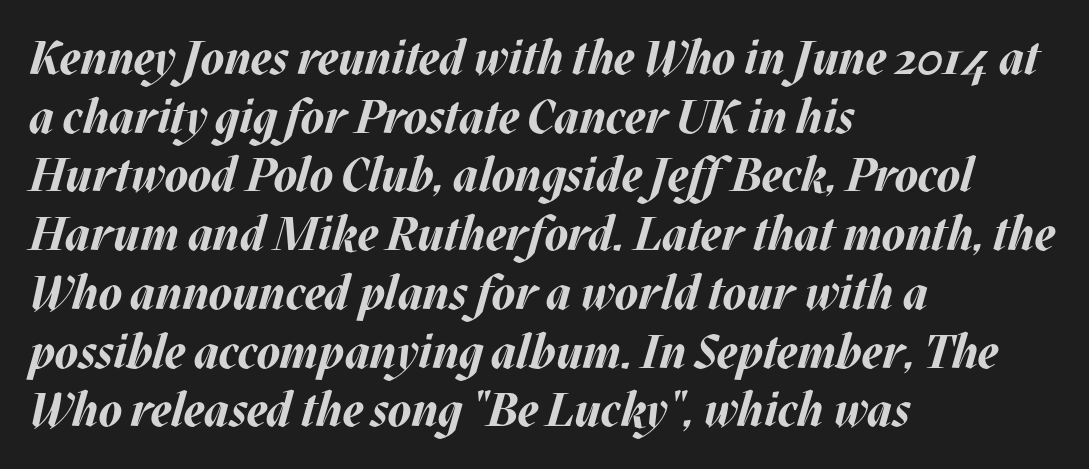
The paragraph shown leans on its left margin. Nothing unusual about the tracking: characters are spaced as the font intends. The face used here has the dense, thick strokes of a bold. These lines are rendered in a variable-pitch font. The rendering uses a moderate line-height, typical for paragraphs. Type without underlining.
